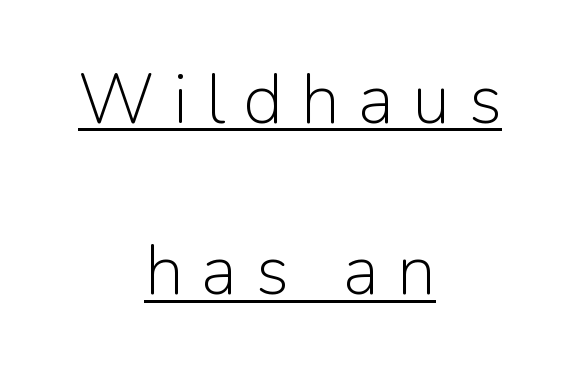
Q: Is the text bold? A: No.
Q: Is the text italic (slanted)? A: No, it is upright.
Q: Is the typeface a serif or a sans-serif typeface? A: Sans-serif.
Q: Is the text underlined? A: Yes.
Q: How is the paragraph aligned? A: Centered.
Q: Is the spacing between letters normal or unusually wide? A: Unusually wide.
Q: Is the spacing between lines tight, normal or loose? A: Loose.
Q: Width (condensed, normal, or wide)? A: Normal.
Q: Stroke contrast? A: Low.
Q: x-height? A: Medium.
Q: Monospaced? A: No.
